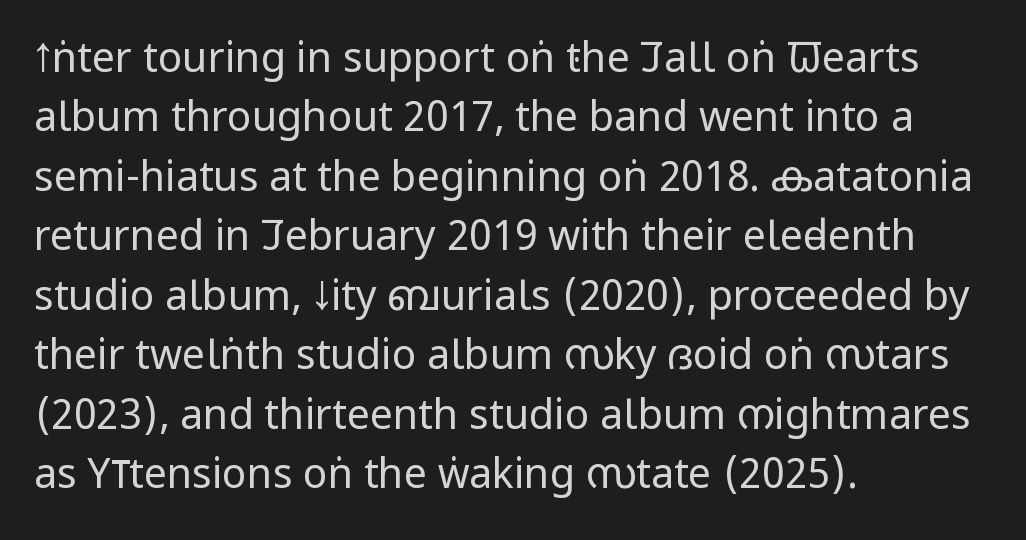
Q: Is the text bold? A: No.
Q: Is the text italic (slanted)? A: No, it is upright.
Q: Is the typeface a serif or a sans-serif typeface? A: Sans-serif.
Q: Is the text underlined? A: No.
Q: How is the paragraph aligned? A: Left-aligned.
Q: Is the spacing between letters normal or unusually wide? A: Normal.
Q: Is the spacing between lines tight, normal or loose? A: Normal.
Q: Width (condensed, normal, or wide)? A: Condensed.
Q: Stroke contrast? A: Low.
Q: x-height? A: Large.
Q: Monospaced? A: No.
